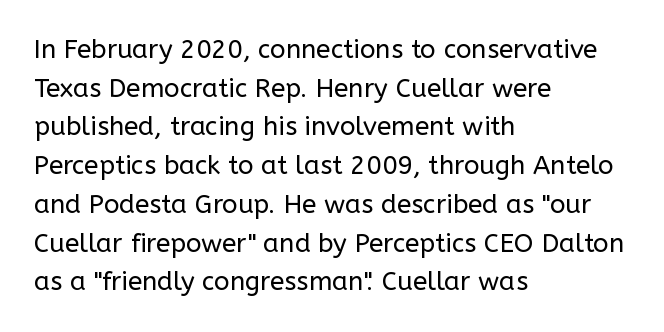
Q: Is the text bold? A: No.
Q: Is the text italic (slanted)? A: No, it is upright.
Q: Is the text underlined? A: No.
Q: How is the paragraph aligned? A: Left-aligned.
Q: Is the spacing between letters normal or unusually wide? A: Normal.
Q: Is the spacing between lines tight, normal or loose? A: Normal.
